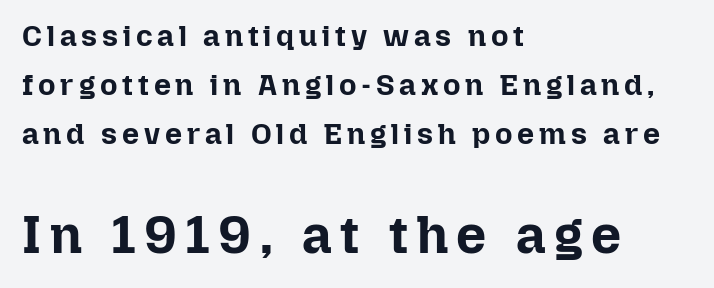
{"italic": "no", "bold": "yes", "weight": "bold", "width": "normal", "stroke_contrast": "low", "x_height": "medium", "monospaced": "no", "underline": "no", "align": "left", "line_spacing": "normal", "line_spacing_ratio": 1.63, "larger_block": "second", "size_ratio": 1.77, "glyph_px": 53}
